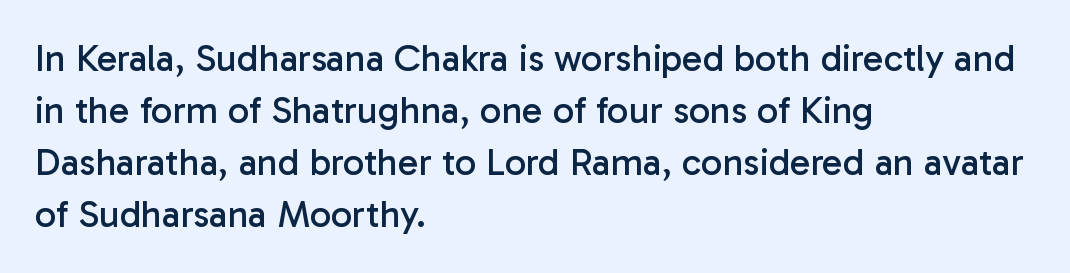
{"serif": "no", "italic": "no", "bold": "no", "weight": "regular", "width": "normal", "stroke_contrast": "low", "x_height": "medium", "monospaced": "no", "underline": "no", "align": "left", "line_spacing": "normal", "line_spacing_ratio": 1.37, "letter_spacing": "normal", "letter_spacing_em": 0.0, "glyph_px": 38}
